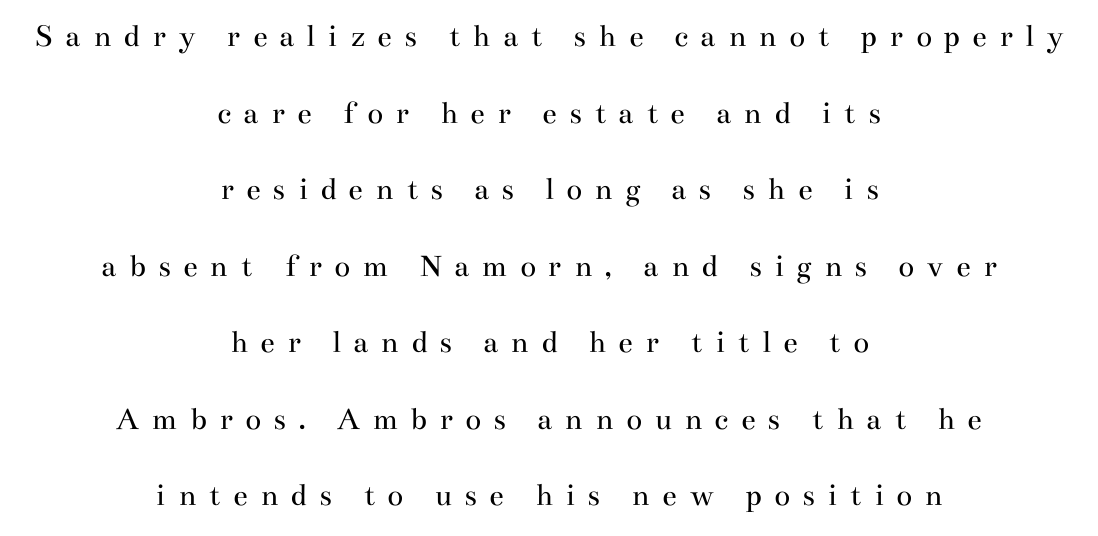
The image shows 33 px regular-weight, wide serif type, upright; set centered, loose line spacing (2.32x), unusually wide letter spacing (+0.37 em), not underlined; medium stroke contrast and a small x-height.
